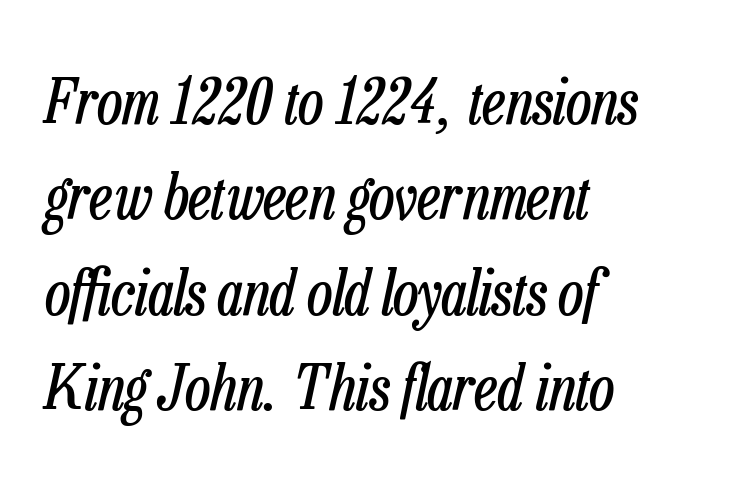
A typesetter would mark this as italic. The rendering uses a moderate line-height, typical for paragraphs. Horizontally, the lines are justified to the leading edge only. Ink coverage per letter is moderate at most. Tracking value appears to be zero — textbook default spacing.
